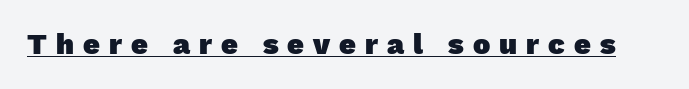
Q: Is the text bold? A: Yes.
Q: Is the typeface a serif or a sans-serif typeface? A: Sans-serif.
Q: Is the text underlined? A: Yes.
Q: Is the spacing between letters normal or unusually wide? A: Unusually wide.
Q: Width (condensed, normal, or wide)? A: Normal.
Q: Stroke contrast? A: Low.
Q: x-height? A: Medium.
Q: Monospaced? A: No.
